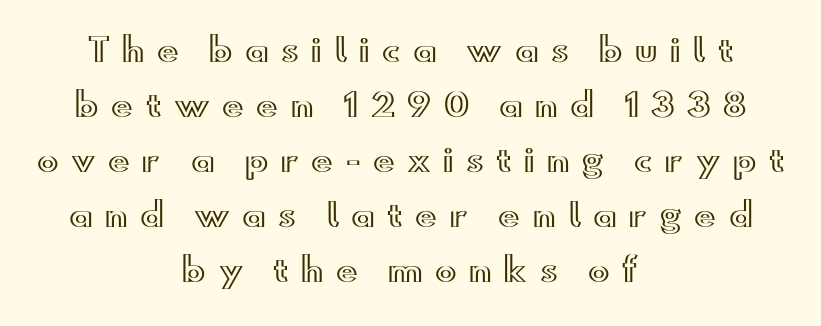
{"italic": "no", "width": "wide", "x_height": "small", "monospaced": "no", "underline": "no", "align": "center", "line_spacing_ratio": 1.72, "letter_spacing": "wide", "letter_spacing_em": 0.39, "glyph_px": 32}
